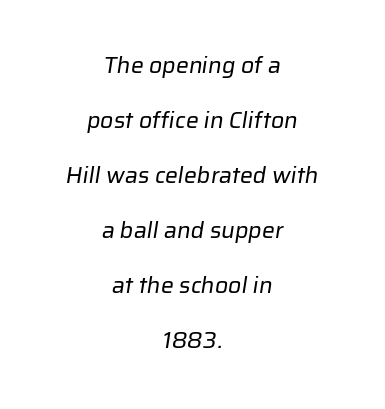
Where is the straight margin? There isn't one; the lines are centered. Quick note: underline off. Weight: not bold — regular or lighter. The horizontal fit of the characters is conventional and even.
